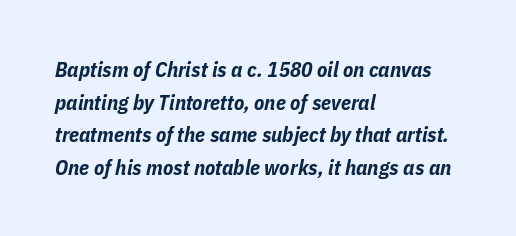
Inter-character spacing is left at the font's built-in metrics. Weight check: bold — yes, fully. A typesetter would mark this as italic. Is there much room between lines? A standard amount, neither cramped nor airy.
